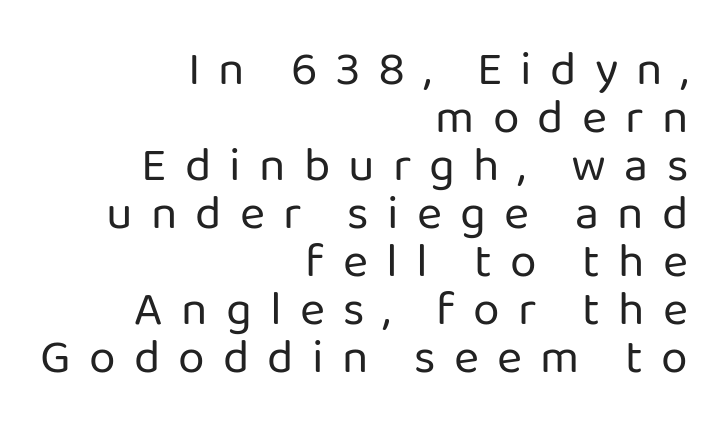
Does the type have serifs? No, each stem ends abruptly. Posture: straight, roman, zero tilt. Do the characters align in a grid? No, the font is proportional. These lines huddle together more closely than default settings would place them. Descenders are the only things crossing below the line. One-word summary of the alignment: right.
